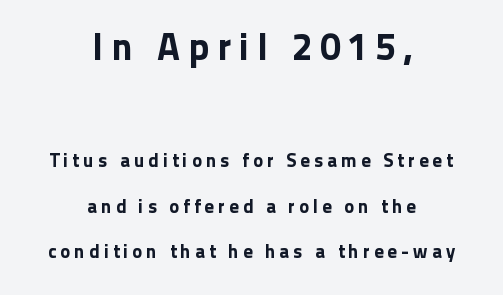
{"serif": "no", "italic": "no", "width": "normal", "stroke_contrast": "low", "x_height": "medium", "monospaced": "no", "underline": "no", "align": "center", "line_spacing": "loose", "line_spacing_ratio": 2.39, "letter_spacing": "wide", "letter_spacing_em": 0.21, "larger_block": "first", "size_ratio": 2.0, "glyph_px": 38}
